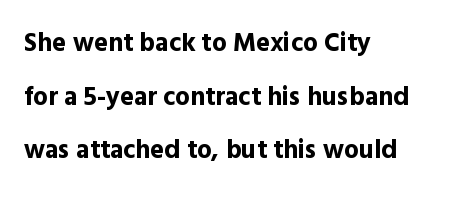
Q: Is the text bold? A: Yes.
Q: Is the text italic (slanted)? A: No, it is upright.
Q: Is the text underlined? A: No.
Q: How is the paragraph aligned? A: Left-aligned.
Q: Is the spacing between letters normal or unusually wide? A: Normal.
Q: Is the spacing between lines tight, normal or loose? A: Loose.
